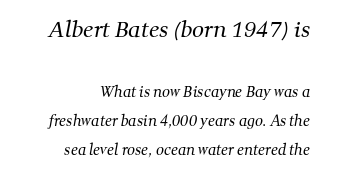
Q: Is the text bold? A: No.
Q: Is the text underlined? A: No.
Q: Is the spacing between letters normal or unusually wide? A: Normal.
Q: Is the spacing between lines tight, normal or loose? A: Loose.
Q: Which block of text is set in a larger size, the first (top) or the second (bottom)? A: The first (top) one.
